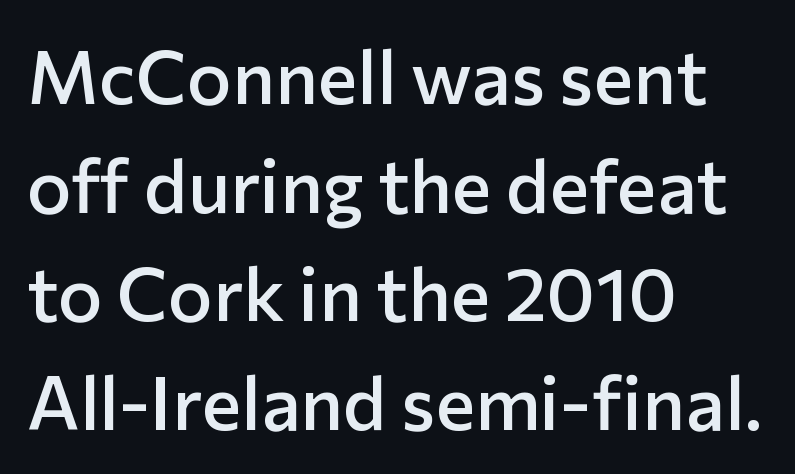
{"serif": "no", "italic": "no", "bold": "semi", "weight": "semibold", "width": "normal", "stroke_contrast": "low", "x_height": "medium", "monospaced": "no", "underline": "no", "align": "left", "line_spacing": "normal", "line_spacing_ratio": 1.45, "letter_spacing": "normal", "letter_spacing_em": 0.0, "glyph_px": 75}
